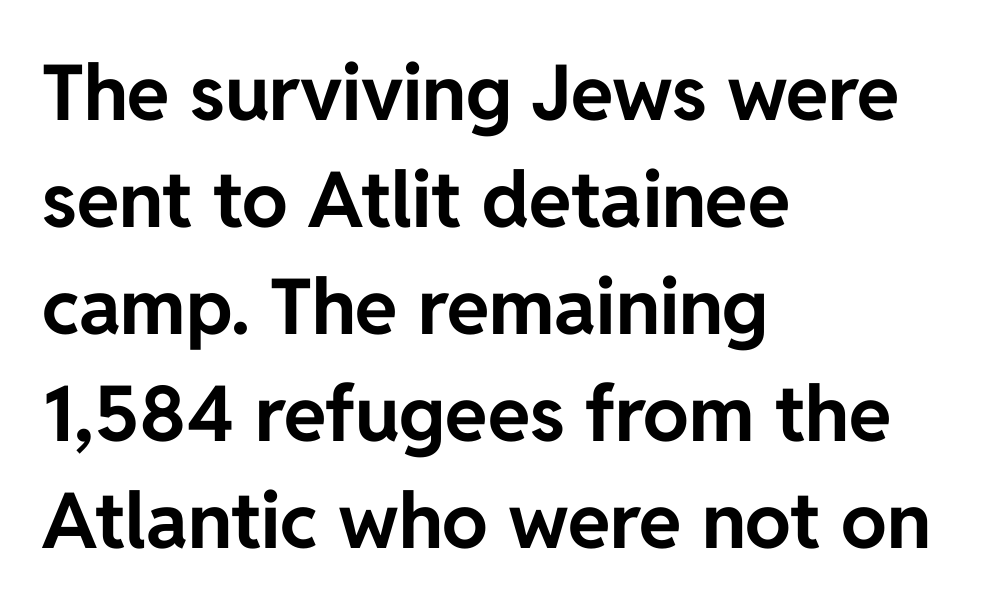
The axis of the letterforms is exactly vertical. Horizontally, the lines are justified to the leading edge only. The strokes are fattened all the way to bold. The passage shown has conventional tracking throughout.
